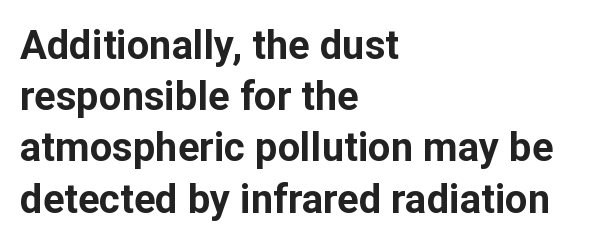
When letters stand straight like this, we call the style roman or upright. Compared with a centered layout, this one pins lines to the left instead. Regarding serifs, this sample does without them. Letter spacing: default. The space directly below the letters is spotless.
